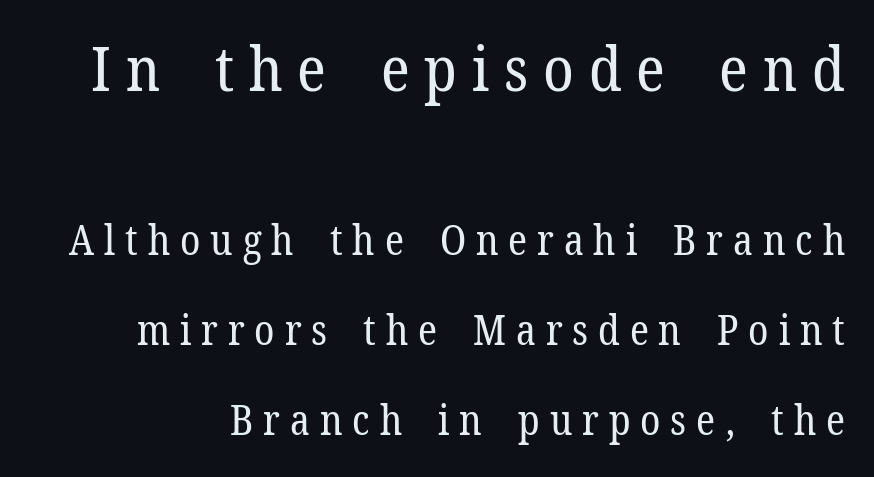
The image shows 62 px regular-weight serif type, upright; set loose line spacing (2.19x), unusually wide letter spacing (+0.24 em), not underlined; the first (top) block is 1.51x larger; low stroke contrast and a medium x-height.
